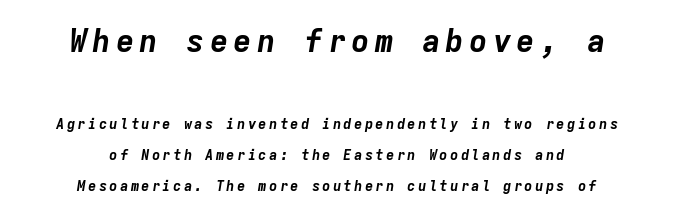
The image shows 31 px bold type, italic (leaning right), monospaced; set centered, loose line spacing (2.2x), not underlined; the first (top) block is 2.21x larger; low stroke contrast and a medium x-height.
